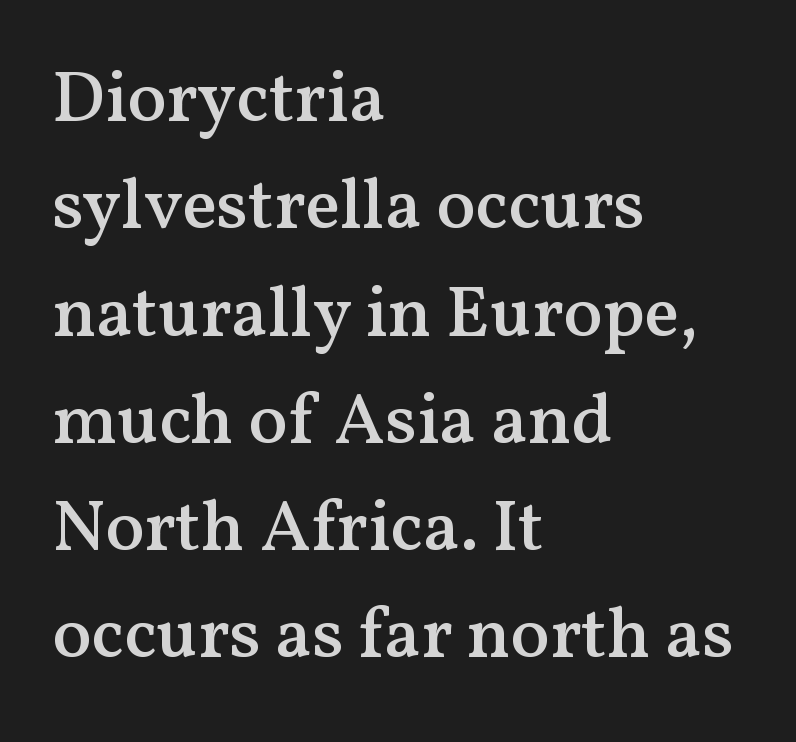
{"serif": "yes", "italic": "no", "bold": "semi", "weight": "semibold", "width": "normal", "stroke_contrast": "medium", "x_height": "medium", "monospaced": "no", "underline": "no", "align": "left", "line_spacing": "normal", "line_spacing_ratio": 1.49, "letter_spacing": "normal", "letter_spacing_em": 0.0, "glyph_px": 72}
